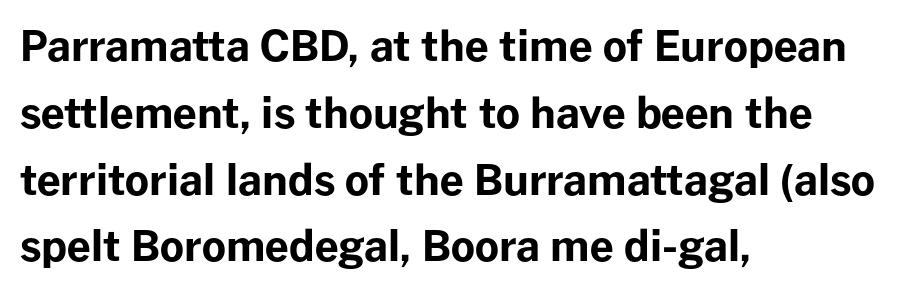
The image shows 42 px bold sans-serif type, upright; set left-aligned, normal line spacing (1.59x), normal letter spacing, not underlined; low stroke contrast and a medium x-height.
